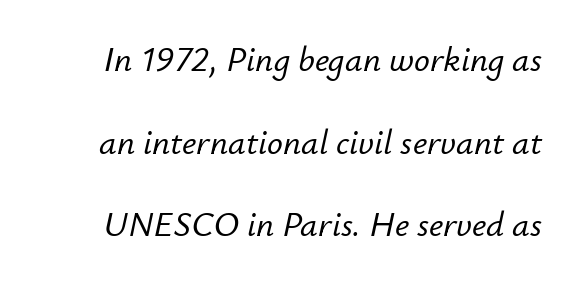
A typesetter would call this leading open, well beyond the default. This sample has the flowing, uneven cadence of proportional lettering. Any mark beneath the type? The region is blank. The type is set solid horizontally, with unmodified tracking.
